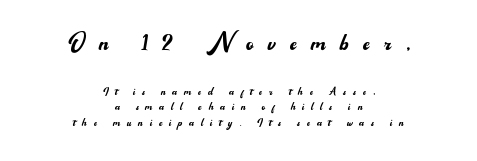
The image shows 29 px regular-weight sans-serif type; set centered, tight line spacing (1.12x), unusually wide letter spacing (+0.49 em), not underlined; the first (top) block is 2.07x larger; medium stroke contrast and a small x-height.
